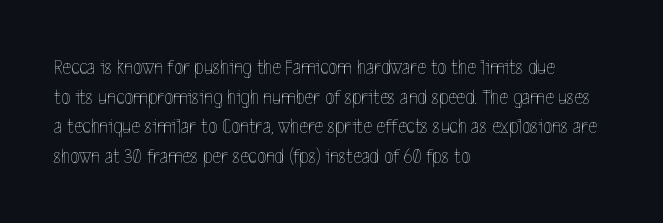
Quick note: underline off. Do the letters lean? They stand straight. The text block is weighted toward the left margin, trailing off unevenly rightward. This rendering leaves character spacing at its baseline value. Vertical spacing — default.
